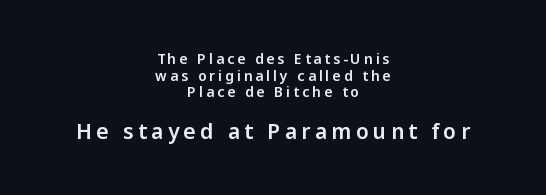
You could only call the tracking loose — the letters float apart. Any mark beneath the type? The region is blank. Teacher's note: observe the equal gaps on both sides — that is centered alignment. Posture: straight, roman, zero tilt.
